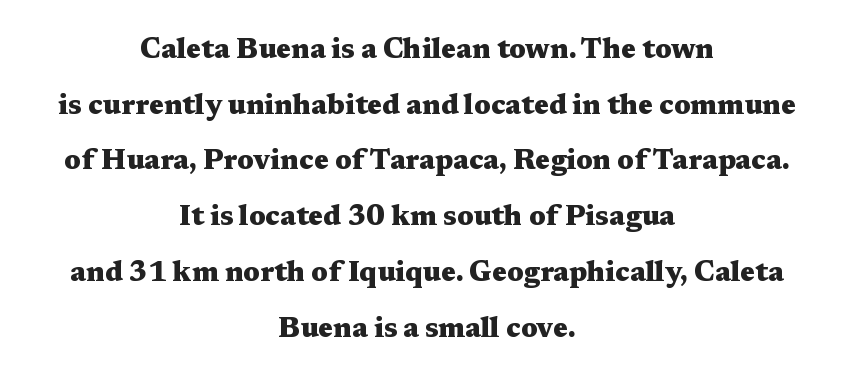
Q: Is the text bold? A: Yes.
Q: Is the text italic (slanted)? A: No, it is upright.
Q: Is the typeface a serif or a sans-serif typeface? A: Serif.
Q: Is the text underlined? A: No.
Q: How is the paragraph aligned? A: Centered.
Q: Is the spacing between letters normal or unusually wide? A: Normal.
Q: Is the spacing between lines tight, normal or loose? A: Loose.
Q: Width (condensed, normal, or wide)? A: Wide.
Q: Stroke contrast? A: Medium.
Q: x-height? A: Medium.
Q: Monospaced? A: No.
